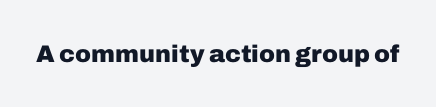
Q: Is the text bold? A: Yes.
Q: Is the text italic (slanted)? A: No, it is upright.
Q: Is the text underlined? A: No.
Q: Is the spacing between letters normal or unusually wide? A: Normal.
